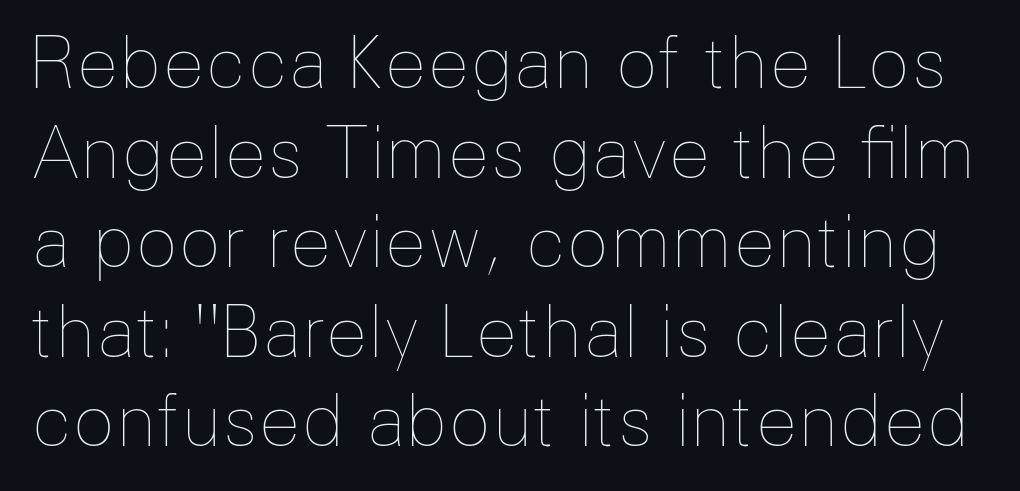
Just letters on the line, the space beneath them empty. This sample has the flowing, uneven cadence of proportional lettering. The letters look calm and open, with moderate or lighter stems. The horizontal fit of the characters is conventional and even. The rendering uses a moderate line-height, typical for paragraphs. The typography opts for an upright posture over an oblique one.
